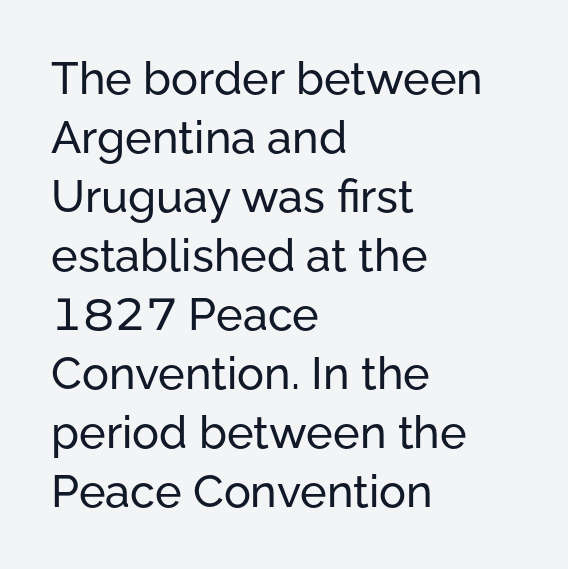
{"serif": "no", "italic": "no", "width": "normal", "stroke_contrast": "low", "x_height": "medium", "monospaced": "no", "underline": "no", "align": "left", "line_spacing": "normal", "line_spacing_ratio": 1.31, "letter_spacing": "normal", "letter_spacing_em": 0.0, "glyph_px": 45}
